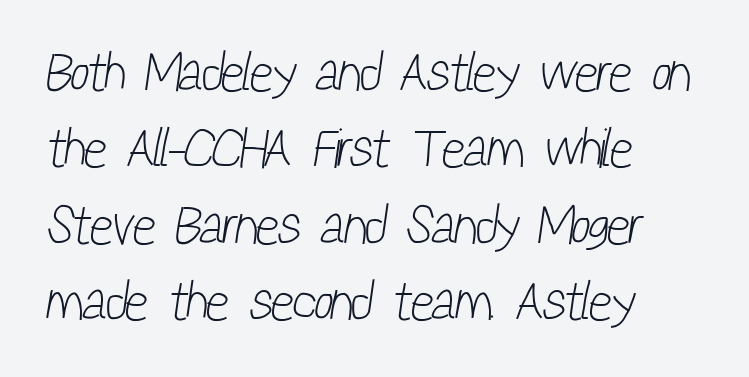
The image shows 55 px light, condensed sans-serif type; set left-aligned, normal line spacing (1.39x), normal letter spacing, not underlined; low stroke contrast and a medium x-height.
